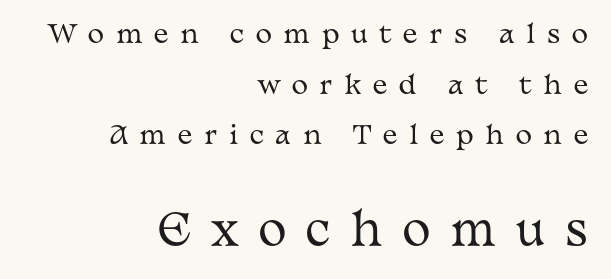
{"serif": "yes", "italic": "no", "bold": "no", "weight": "regular", "width": "wide", "stroke_contrast": "medium", "x_height": "medium", "monospaced": "no", "underline": "no", "align": "right", "line_spacing": "loose", "line_spacing_ratio": 2.03, "letter_spacing": "wide", "letter_spacing_em": 0.47, "larger_block": "second", "size_ratio": 1.72, "glyph_px": 43}
